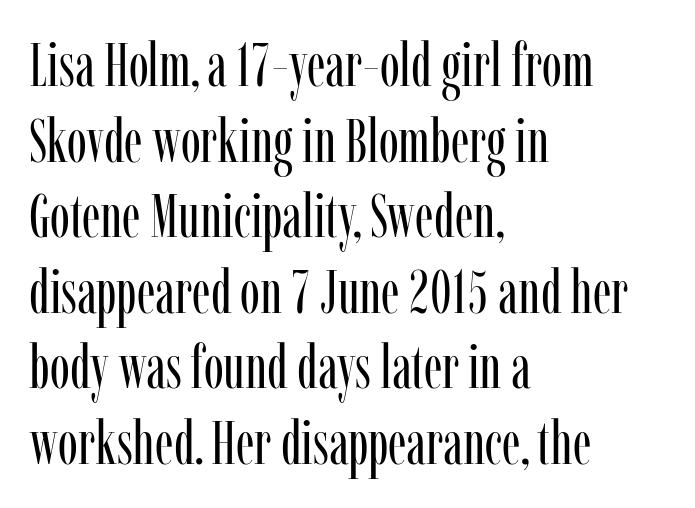
The image shows 60 px regular-weight, condensed serif type, upright; set left-aligned, normal line spacing (1.26x), normal letter spacing, not underlined; low stroke contrast and a medium x-height.
